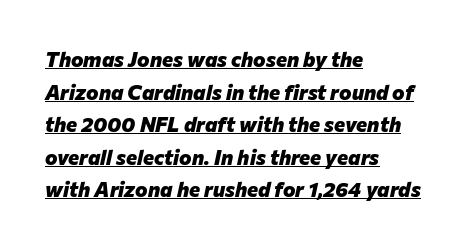
The image shows 21 px bold type, italic (leaning right); set left-aligned, normal line spacing (1.55x), normal letter spacing, underlined.
